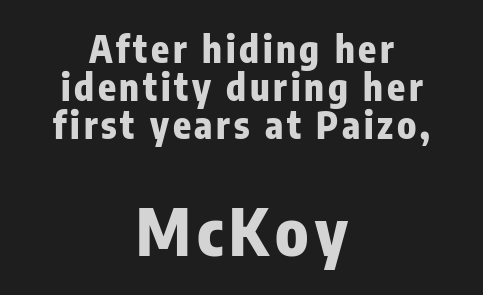
The image shows 64 px heavy, condensed sans-serif type, upright; set centered, tight line spacing (1.03x), not underlined; the second (bottom) block is 1.73x larger; low stroke contrast and a medium x-height.
